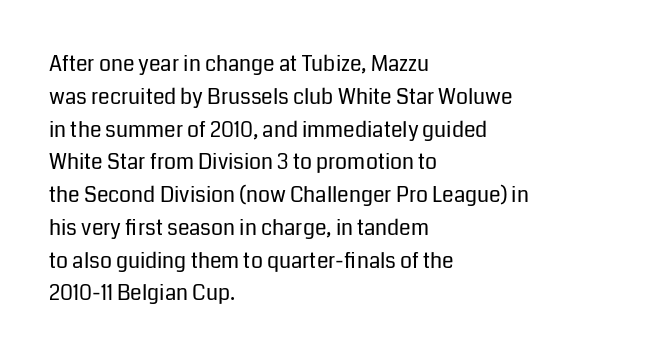
Upright lettering throughout. The rows are spaced the way most documents space them. These lines stack with their left ends in a neat column. The space beneath each line is pristine and unruled. This sample uses plain, unmodified letter spacing. Stem width sits at or under what a default text font uses.
